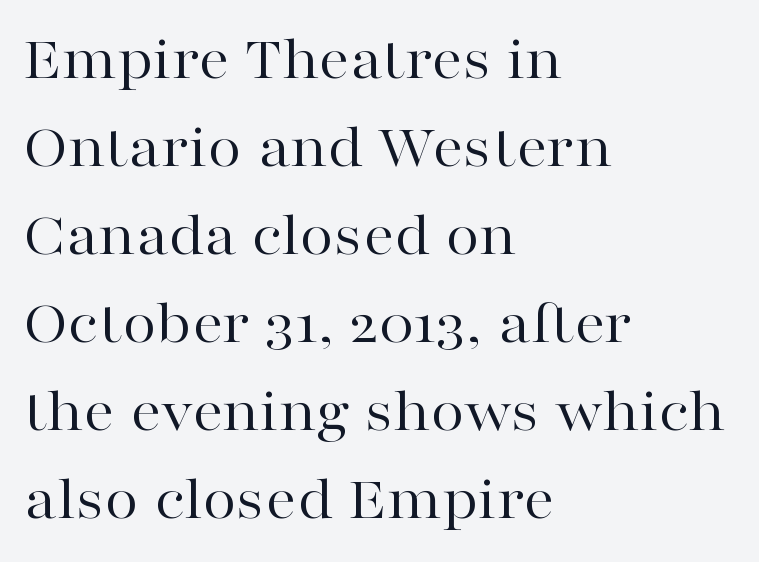
{"serif": "yes", "italic": "no", "bold": "no", "weight": "regular", "width": "wide", "stroke_contrast": "high", "x_height": "medium", "monospaced": "no", "underline": "no", "align": "left", "line_spacing": "normal", "line_spacing_ratio": 1.42, "letter_spacing": "normal", "letter_spacing_em": 0.0, "glyph_px": 62}
